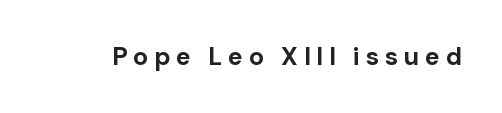
The image shows 25 px bold type, upright; set unusually wide letter spacing (+0.23 em), not underlined.
